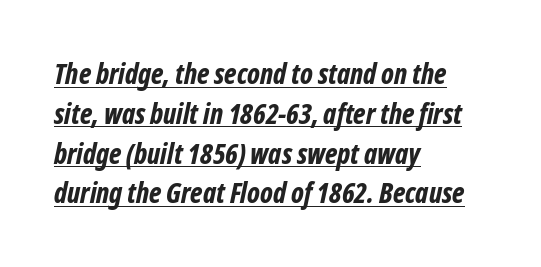
Notice how descenders clear the ascenders below comfortably — that's standard leading. The compositor pushed each line to the left boundary. Looks like someone drew a line under every word here. Students, note that the glyphs here touch the page at normal intervals.
